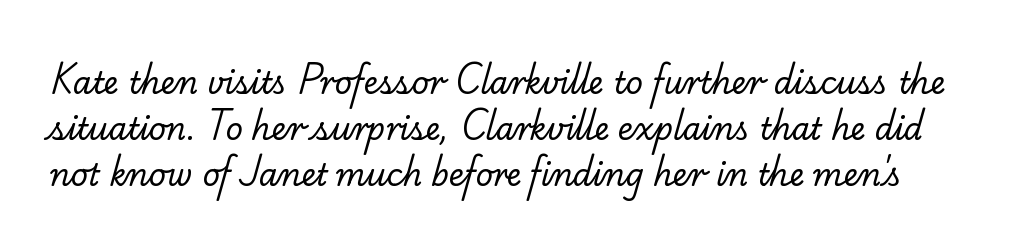
The image shows 30 px regular-weight type; set normal line spacing (1.53x), normal letter spacing, not underlined; low stroke contrast and a small x-height.
